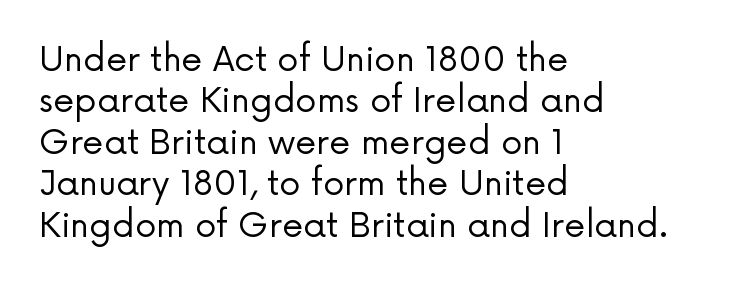
Heaviness? Minimal to ordinary, like unemphasized prose. Grotesque or geometric, the face here clearly has no serifs. Is there any slant? The stems are plumb. The glyphs are unaccompanied by any horizontal stroke below them. A typesetter would call this zero additional tracking.
